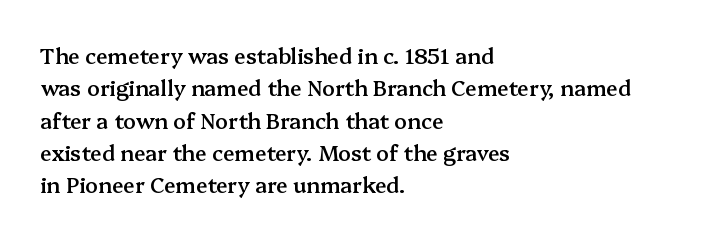
Q: Is the text bold? A: Semi-bold.
Q: Is the text italic (slanted)? A: No, it is upright.
Q: Is the text underlined? A: No.
Q: How is the paragraph aligned? A: Left-aligned.
Q: Is the spacing between letters normal or unusually wide? A: Normal.
Q: Is the spacing between lines tight, normal or loose? A: Normal.
